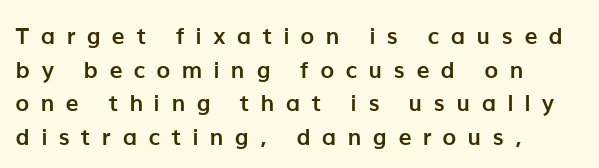
Q: Is the text bold? A: Yes.
Q: Is the text italic (slanted)? A: No, it is upright.
Q: Is the text underlined? A: No.
Q: How is the paragraph aligned? A: Left-aligned.
Q: Is the spacing between letters normal or unusually wide? A: Unusually wide.
Q: Is the spacing between lines tight, normal or loose? A: Normal.
